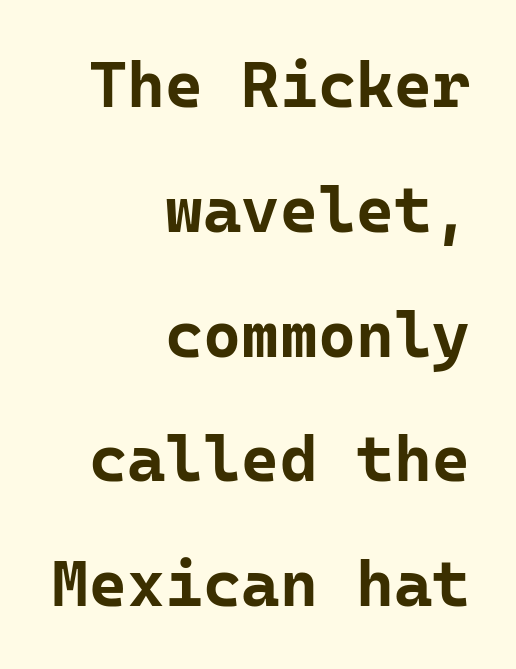
Q: Is the text bold? A: Yes.
Q: Is the text italic (slanted)? A: No, it is upright.
Q: Is the typeface a serif or a sans-serif typeface? A: Sans-serif.
Q: Is the text underlined? A: No.
Q: How is the paragraph aligned? A: Right-aligned.
Q: Is the spacing between letters normal or unusually wide? A: Normal.
Q: Is the spacing between lines tight, normal or loose? A: Loose.
Q: Width (condensed, normal, or wide)? A: Normal.
Q: Stroke contrast? A: Low.
Q: x-height? A: Medium.
Q: Monospaced? A: Yes.
